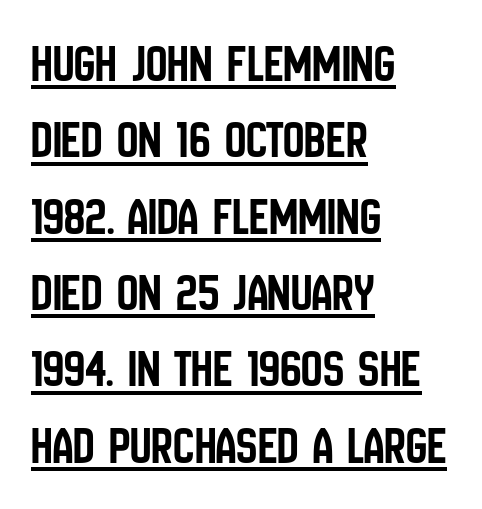
One glance says typical: line gaps are just what's usual. Does the lettering tilt? It doesn't — this is upright. Unlike a traditional serif, this face leaves its strokes unadorned. The rendering keeps characters at their native spacing. Does a line run under the words? Yes, clearly. Here the designer chose a conventional face with non-uniform glyph widths.
